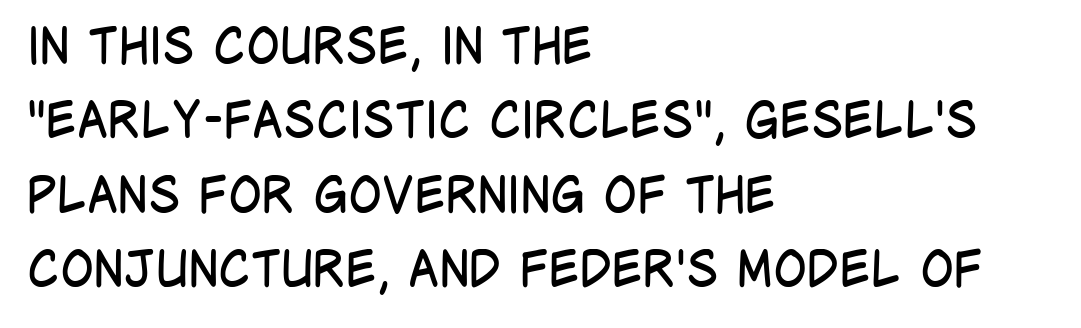
{"serif": "no", "italic": "no", "bold": "no", "weight": "regular", "width": "condensed", "stroke_contrast": "low", "x_height": "large", "monospaced": "no", "underline": "no", "align": "left", "line_spacing": "normal", "line_spacing_ratio": 1.49, "letter_spacing": "normal", "letter_spacing_em": 0.0, "glyph_px": 50}
